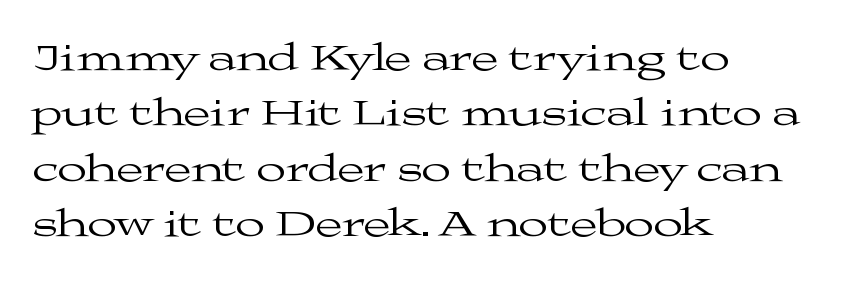
The image shows 39 px regular-weight, wide serif type, upright; set left-aligned, normal line spacing (1.42x), normal letter spacing, not underlined; medium stroke contrast and a medium x-height.
